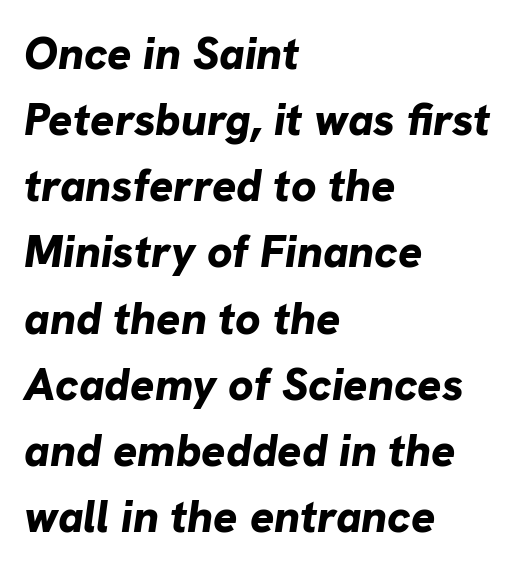
Q: Is the text bold? A: Yes.
Q: Is the text italic (slanted)? A: Yes, it leans right by about 8 degrees.
Q: Is the text underlined? A: No.
Q: How is the paragraph aligned? A: Left-aligned.
Q: Is the spacing between letters normal or unusually wide? A: Normal.
Q: Is the spacing between lines tight, normal or loose? A: Normal.
Q: Width (condensed, normal, or wide)? A: Normal.
Q: Stroke contrast? A: Low.
Q: x-height? A: Medium.
Q: Monospaced? A: No.
